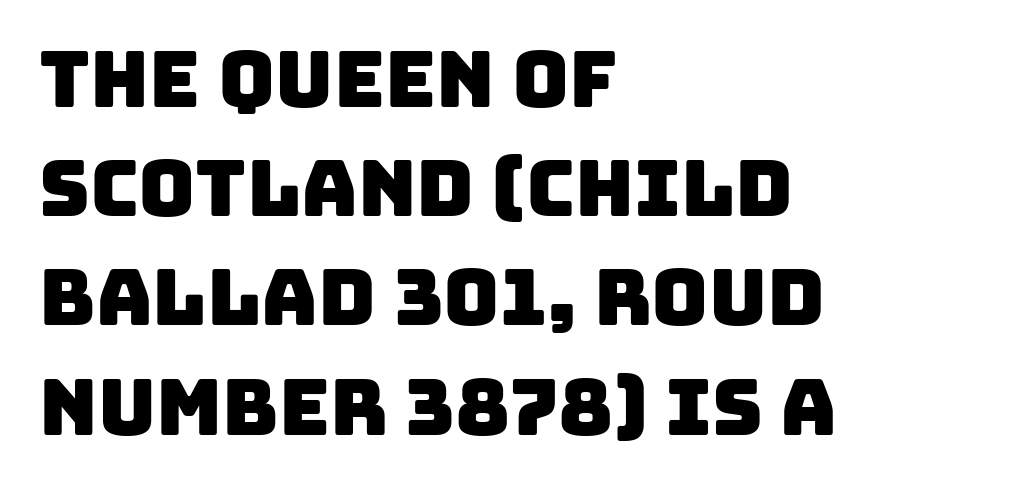
The image shows 78 px sans-serif type; set left-aligned, normal line spacing (1.4x), normal letter spacing, not underlined; low stroke contrast and a large x-height.
